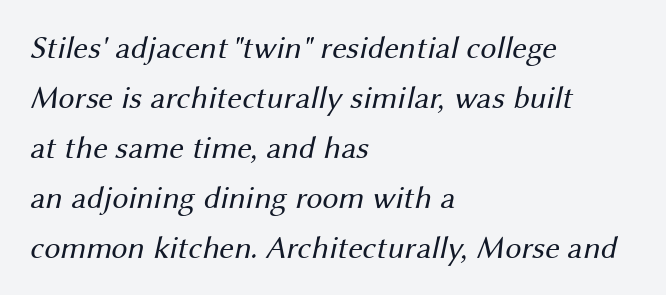
Compared with typical paragraphs, the rows here are spaced about the same. Spacing verdict: proportional, widths tailored to each character. The letters carry no serifs — their stems end cleanly without finishing strokes. Underline: absent.
